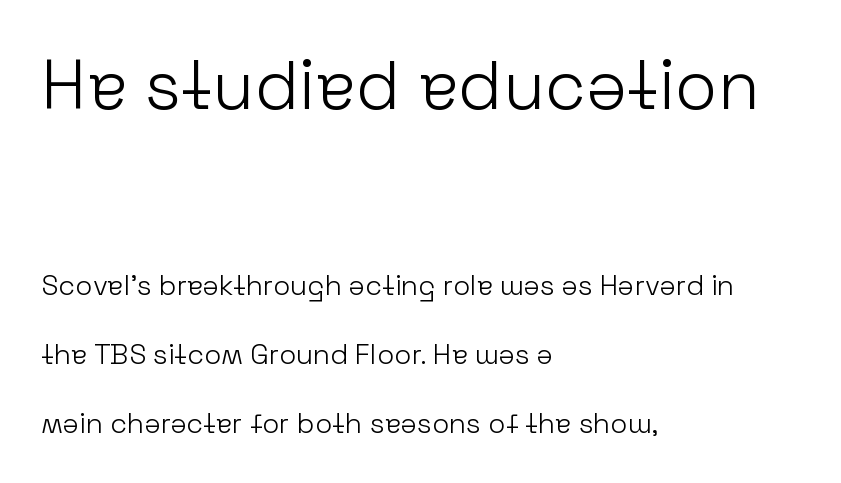
{"serif": "no", "italic": "no", "bold": "no", "weight": "light", "width": "normal", "stroke_contrast": "low", "x_height": "medium", "monospaced": "no", "underline": "no", "align": "left", "line_spacing": "loose", "line_spacing_ratio": 2.47, "letter_spacing": "normal", "letter_spacing_em": 0.0, "larger_block": "first", "size_ratio": 2.46, "glyph_px": 69}
